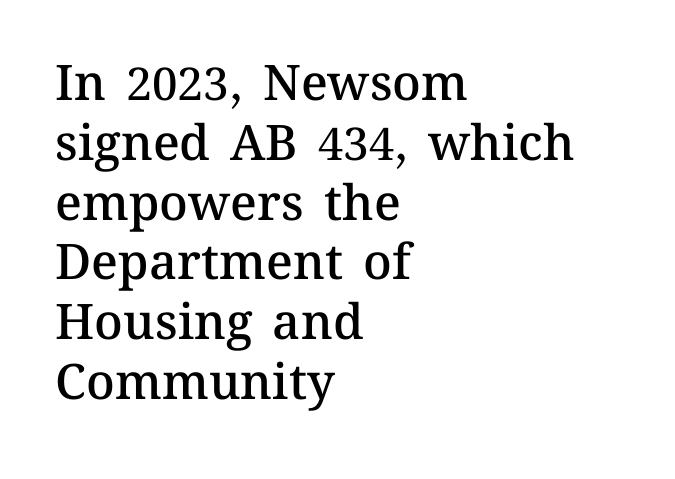
Q: Is the text bold? A: Semi-bold.
Q: Is the text italic (slanted)? A: No, it is upright.
Q: Is the text underlined? A: No.
Q: How is the paragraph aligned? A: Left-aligned.
Q: Is the spacing between letters normal or unusually wide? A: Normal.
Q: Width (condensed, normal, or wide)? A: Normal.
Q: Stroke contrast? A: Medium.
Q: x-height? A: Medium.
Q: Monospaced? A: No.
